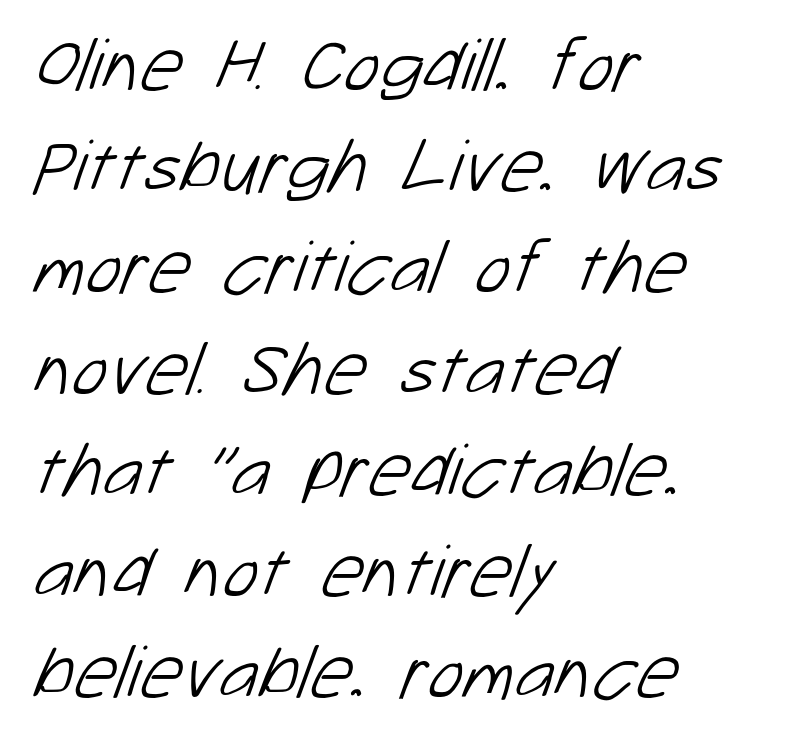
{"serif": "no", "bold": "no", "weight": "light", "width": "normal", "stroke_contrast": "low", "x_height": "medium", "monospaced": "no", "underline": "no", "align": "left", "line_spacing": "normal", "line_spacing_ratio": 1.35, "letter_spacing": "normal", "letter_spacing_em": 0.0, "glyph_px": 75}
